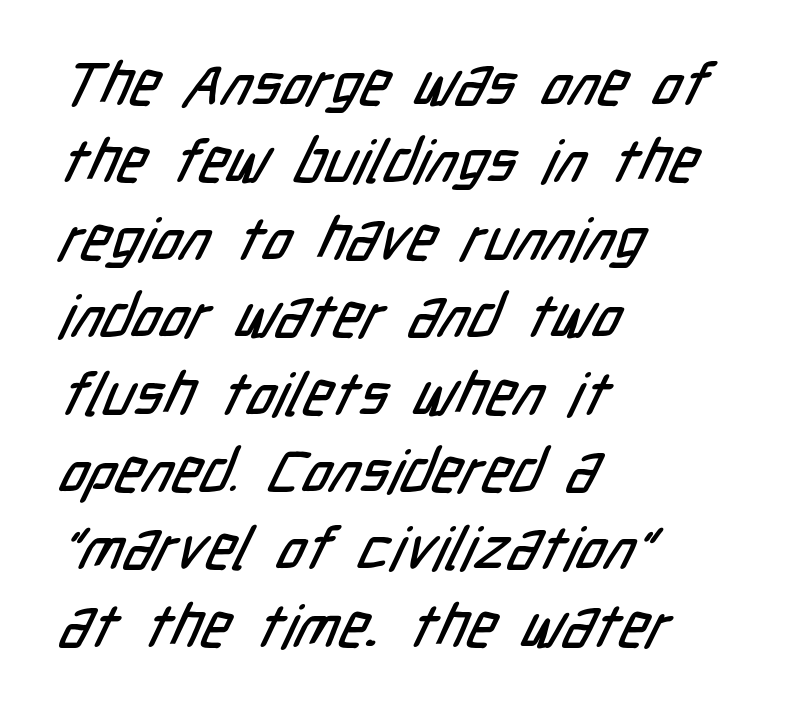
Any mark beneath the type? The region is blank. Layout note: lines flush left. Students, observe: this is what conventionally led text looks like. The face used here is proportionally spaced, like ordinary book or web type.
